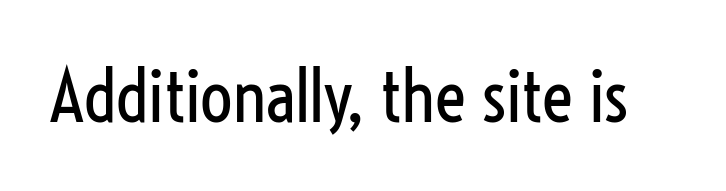
Clear beneath every line of the passage. Observe the ordinary spacing: letters are neighbours, not strangers. The font family rendered here belongs to the sans-serif group. Unbolded letterforms with no extra heft.
